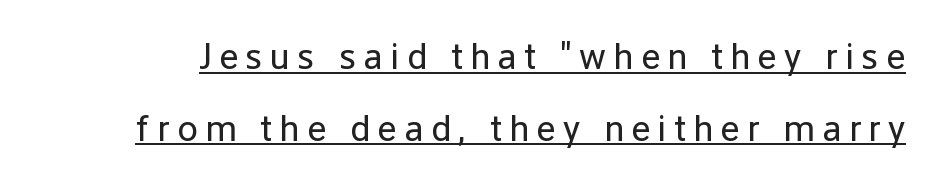
Q: Is the text bold? A: No.
Q: Is the text italic (slanted)? A: No, it is upright.
Q: Is the typeface a serif or a sans-serif typeface? A: Sans-serif.
Q: Is the text underlined? A: Yes.
Q: Is the spacing between letters normal or unusually wide? A: Unusually wide.
Q: Is the spacing between lines tight, normal or loose? A: Loose.
Q: Width (condensed, normal, or wide)? A: Normal.
Q: Stroke contrast? A: Low.
Q: x-height? A: Medium.
Q: Monospaced? A: No.
